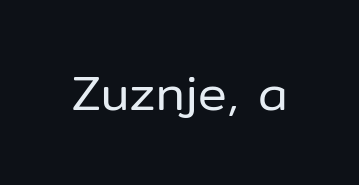
The image shows 48 px regular-weight sans-serif type, upright; set normal letter spacing, not underlined; low stroke contrast and a medium x-height.
